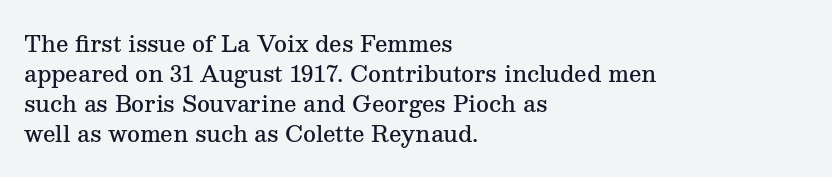
The rows are spaced the way most documents space them. Default kerning and tracking; the words read as compact shapes. Reading down the block, your eye returns to a fixed left position each line. The lettering stays uniformly vertical, giving the passage a roman look. Set as a demibold, roughly 600 on the weight scale.
